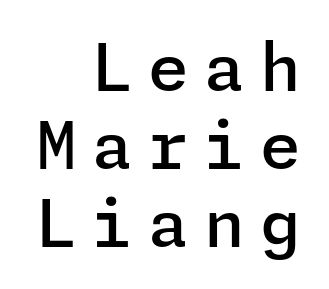
{"serif": "no", "italic": "no", "bold": "semi", "weight": "semibold", "width": "normal", "stroke_contrast": "low", "x_height": "medium", "underline": "no", "align": "right", "line_spacing_ratio": 1.18, "letter_spacing": "wide", "letter_spacing_em": 0.23, "glyph_px": 66}
